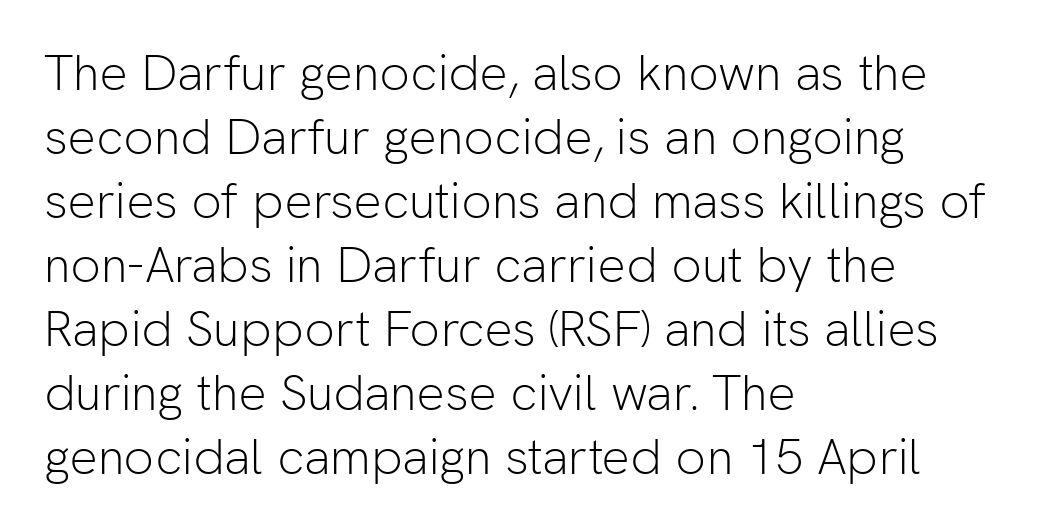
The image shows 50 px light sans-serif type, upright; set left-aligned, normal line spacing (1.28x), normal letter spacing, not underlined; low stroke contrast and a medium x-height.
